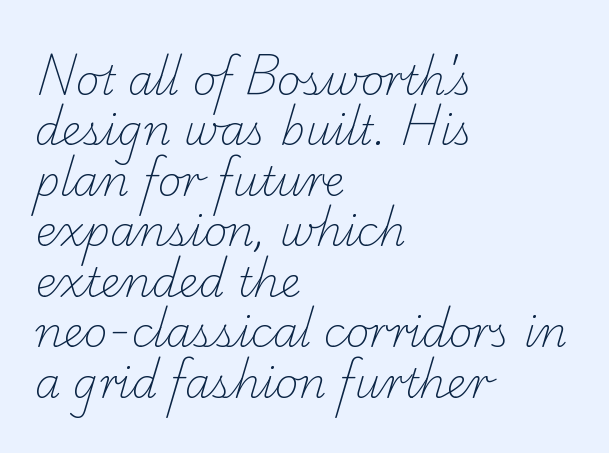
Q: Is the text bold? A: No.
Q: Is the typeface a serif or a sans-serif typeface? A: Serif.
Q: Is the text underlined? A: No.
Q: How is the paragraph aligned? A: Left-aligned.
Q: Is the spacing between letters normal or unusually wide? A: Normal.
Q: Width (condensed, normal, or wide)? A: Normal.
Q: Stroke contrast? A: Low.
Q: x-height? A: Small.
Q: Monospaced? A: No.
